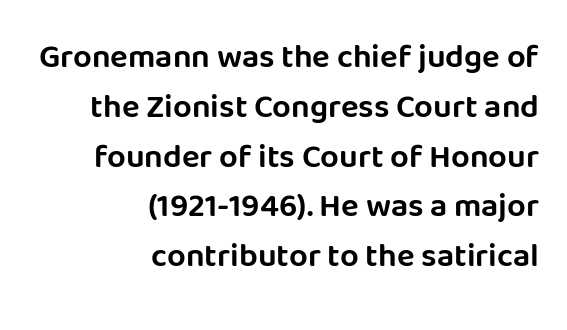
The image shows 33 px sans-serif type, upright; set right-aligned, normal line spacing (1.51x), normal letter spacing, not underlined; low stroke contrast and a large x-height.
